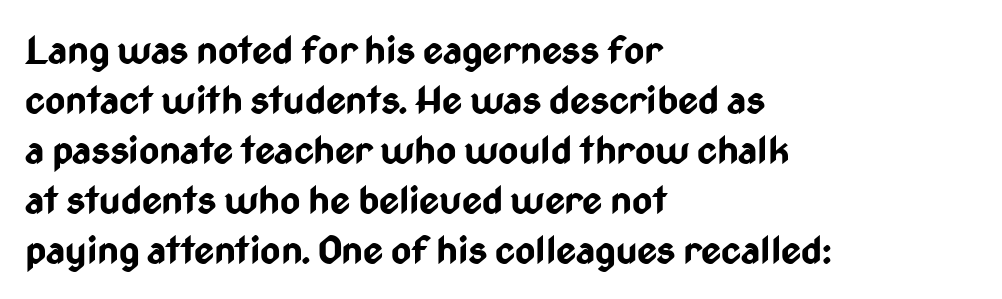
As a designer I'd log this as weight 700, bold. The horizontal fit of the characters is conventional and even. This sample keeps an unexceptional amount of space between lines. Type style note: lacks serifs. A roman cut, with each character standing at attention.
